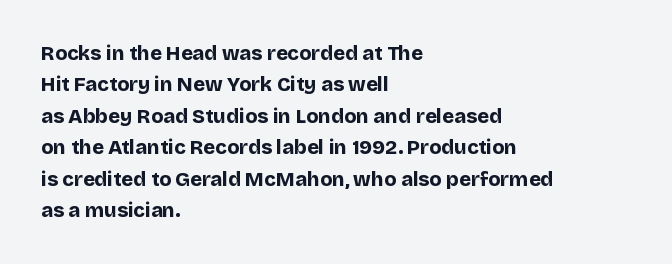
Ascenders rise straight up at ninety degrees. Just letters on the line, the space beneath them empty. Normally led — the rows are evenly, conventionally spaced. Here the glyphs are tracked normally, forming tight word shapes. The characters look thick and weighty, a clear bold.
